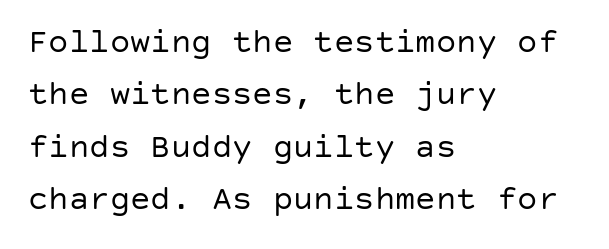
The image shows 34 px regular-weight sans-serif type, upright; set left-aligned, normal line spacing (1.54x), normal letter spacing, not underlined; low stroke contrast and a large x-height.
